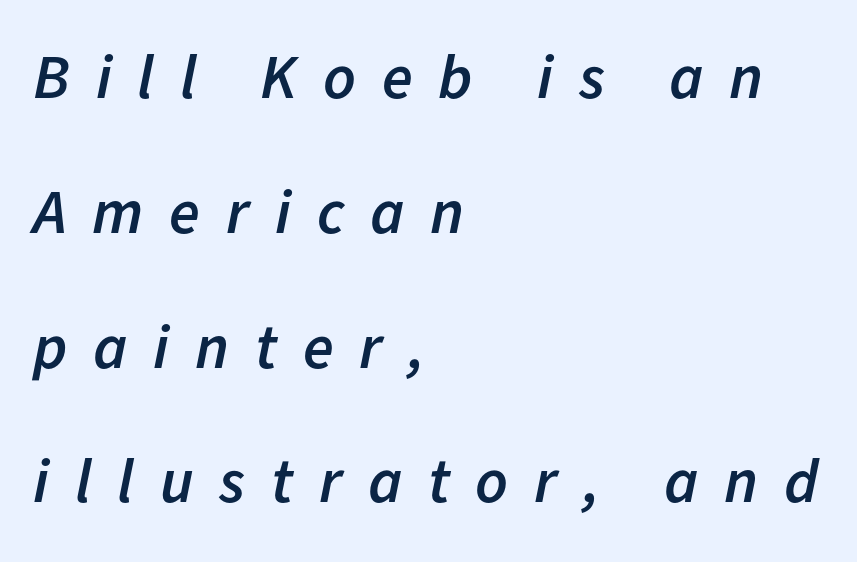
{"italic": "yes", "lean": "right", "slant_degrees": 11, "bold": "semi", "weight": "semibold", "width": "normal", "stroke_contrast": "low", "x_height": "medium", "monospaced": "no", "underline": "no", "align": "left", "line_spacing": "loose", "line_spacing_ratio": 2.14, "letter_spacing": "wide", "letter_spacing_em": 0.41, "glyph_px": 63}
